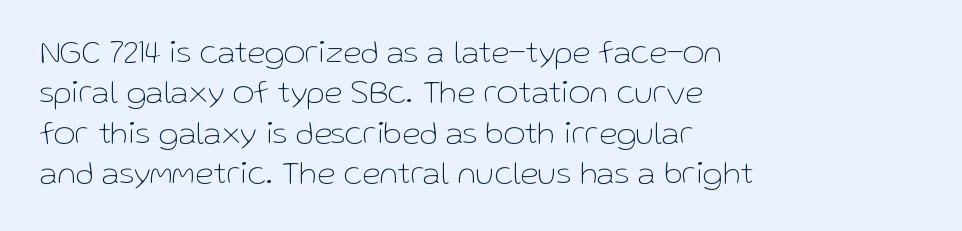
The image shows 33 px thin sans-serif type, upright; set left-aligned, line spacing 1.22x, normal letter spacing, not underlined; low stroke contrast and a medium x-height.
